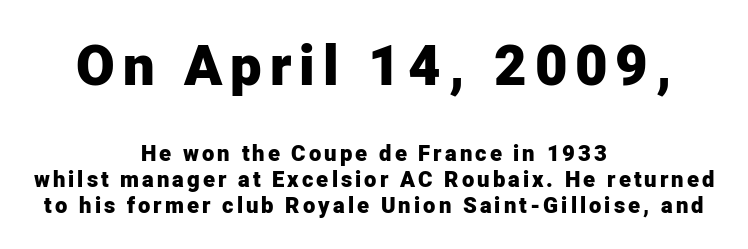
{"serif": "no", "italic": "no", "bold": "yes", "weight": "heavy", "width": "normal", "stroke_contrast": "low", "x_height": "medium", "monospaced": "no", "underline": "no", "align": "center", "line_spacing_ratio": 1.18, "larger_block": "first", "size_ratio": 2.55, "glyph_px": 56}
